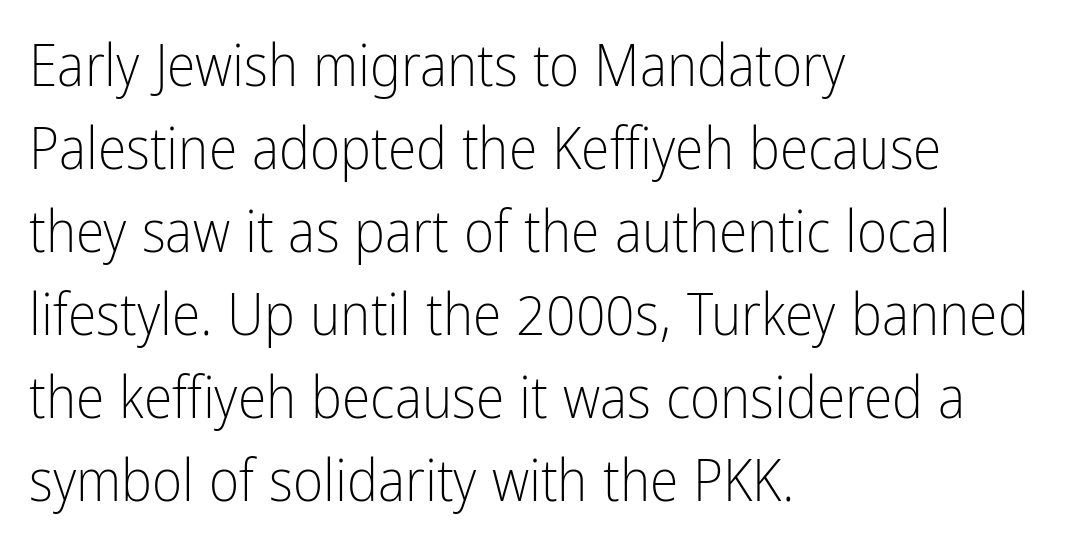
{"serif": "no", "italic": "no", "bold": "no", "weight": "light", "width": "condensed", "stroke_contrast": "low", "x_height": "medium", "monospaced": "no", "underline": "no", "align": "left", "line_spacing": "normal", "line_spacing_ratio": 1.43, "letter_spacing": "normal", "letter_spacing_em": 0.0, "glyph_px": 58}
